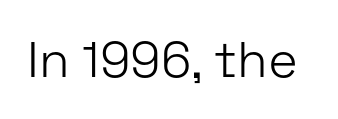
The image shows 50 px light sans-serif type, upright; set normal letter spacing, not underlined; low stroke contrast and a medium x-height.
